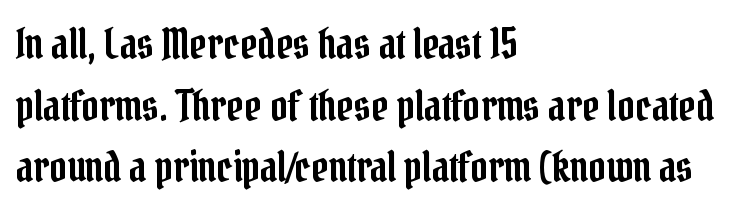
The image shows 42 px condensed serif type, upright; set left-aligned, normal line spacing (1.47x), normal letter spacing, not underlined; low stroke contrast and a medium x-height.
